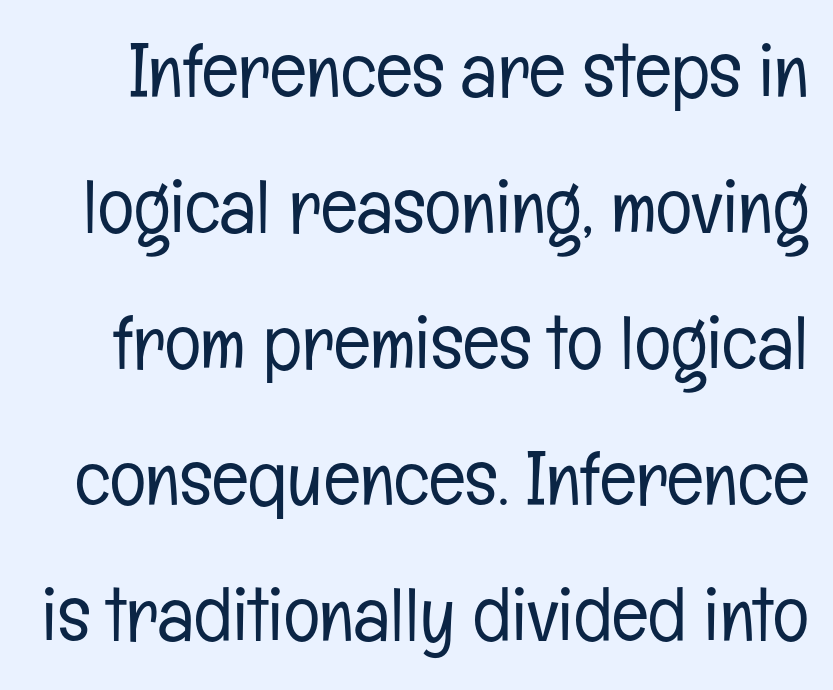
Clear beneath every line of the passage. Each letter keeps its own natural width here, so spacing adapts to shape. Grotesque or geometric, the face here clearly has no serifs. The passage shown has conventional tracking throughout. Letters have the restrained weight of plain body copy at most.
